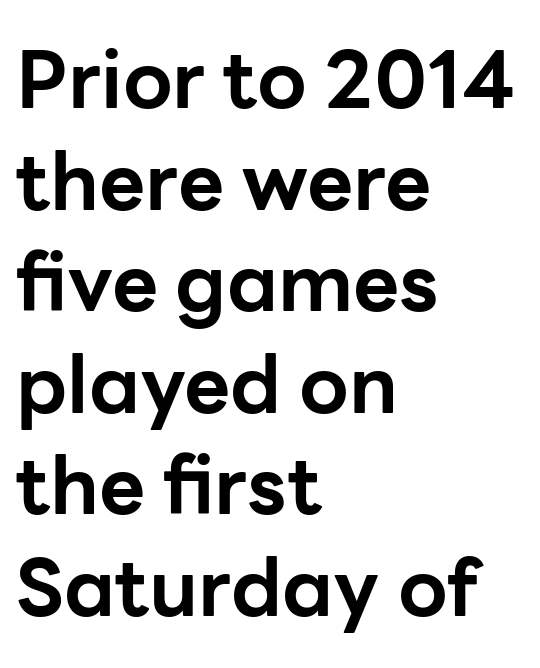
The rendering uses a moderate line-height, typical for paragraphs. How heavy is the stroke? Heavy — this is a bold. The space directly below the letters is spotless. The font family rendered here belongs to the sans-serif group.
